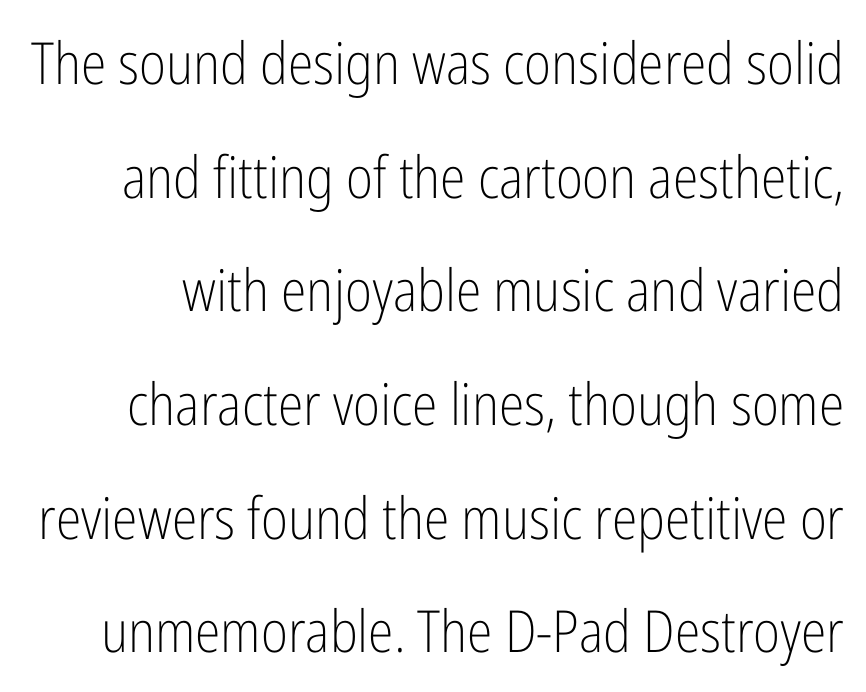
Q: Is the text bold? A: No.
Q: Is the text italic (slanted)? A: No, it is upright.
Q: Is the typeface a serif or a sans-serif typeface? A: Sans-serif.
Q: Is the text underlined? A: No.
Q: Is the spacing between letters normal or unusually wide? A: Normal.
Q: Is the spacing between lines tight, normal or loose? A: Loose.
Q: Width (condensed, normal, or wide)? A: Condensed.
Q: Stroke contrast? A: Low.
Q: x-height? A: Medium.
Q: Monospaced? A: No.
